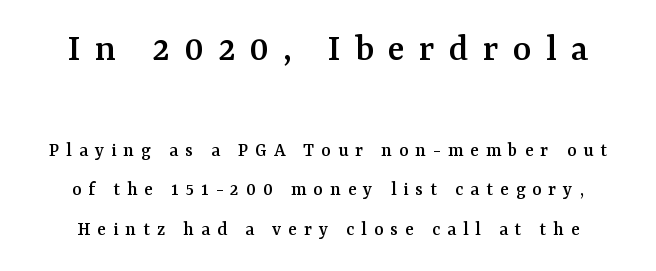
The image shows 40 px serif type, upright; set loose line spacing (1.97x), unusually wide letter spacing (+0.35 em), not underlined; the first (top) block is 2.0x larger; medium stroke contrast and a medium x-height.
